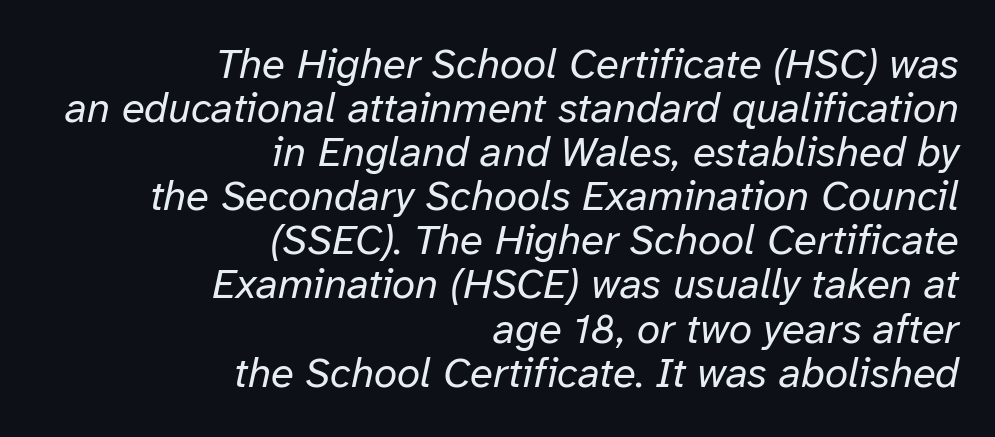
The image shows 42 px regular-weight type, italic (leaning right); set right-aligned, tight line spacing (1.05x), normal letter spacing, not underlined; low stroke contrast and a medium x-height.
